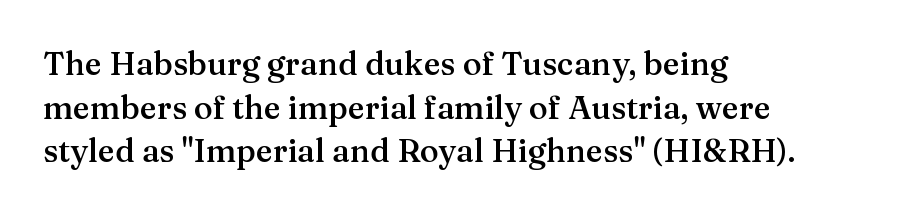
The letters advance in unequal steps, a hallmark of proportional type. Ordinary non-slanted type is in use. Plain, unruled lines of type. What's the leading like? Ordinary, nothing unusual. Regarding serifs, this sample has them.
